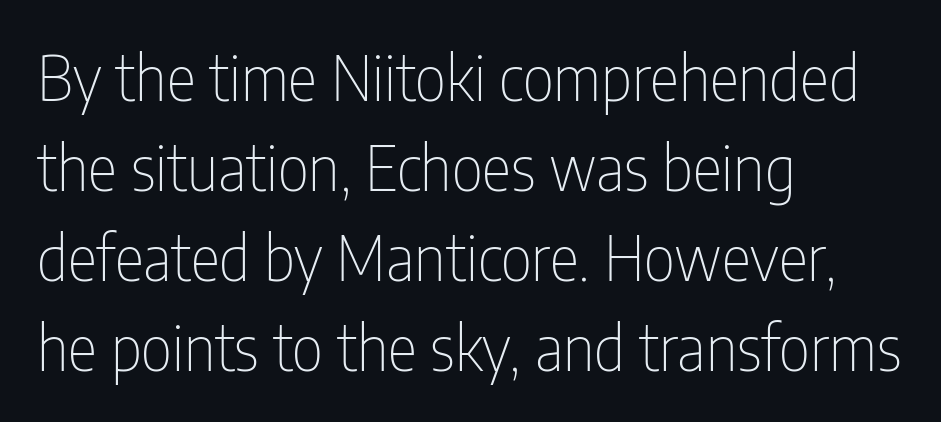
The image shows 62 px thin, condensed sans-serif type, upright; set left-aligned, normal line spacing (1.45x), normal letter spacing, not underlined; low stroke contrast and a medium x-height.
